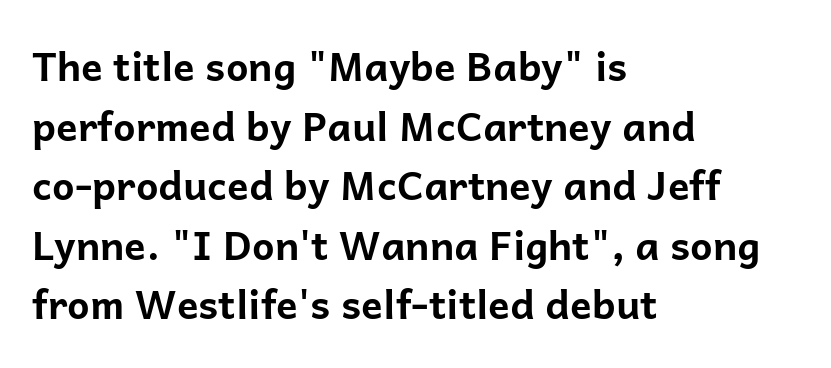
The image shows 40 px bold sans-serif type, upright; set left-aligned, normal line spacing (1.49x), normal letter spacing, not underlined; low stroke contrast and a medium x-height.
